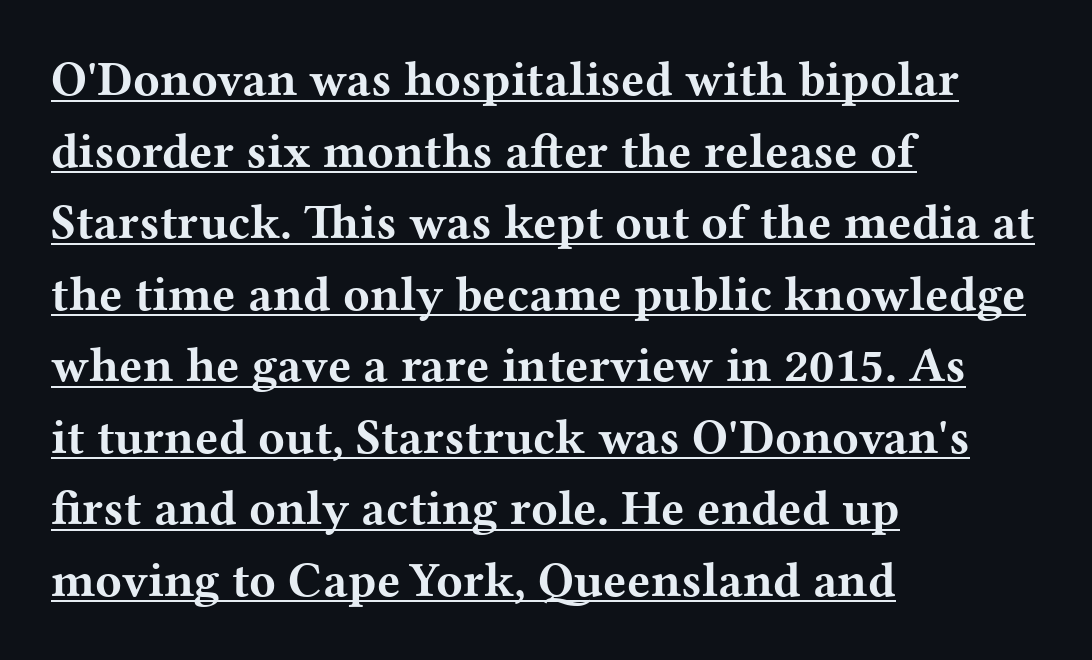
The type sits square on the baseline with zero lean. The face used here is proportionally spaced, like ordinary book or web type. Students, observe the line beneath the letters — that is underlining. Does extra space separate the letters? No, they use regular spacing. A student would call this left alignment; a typographer would say flush left, rag right.
